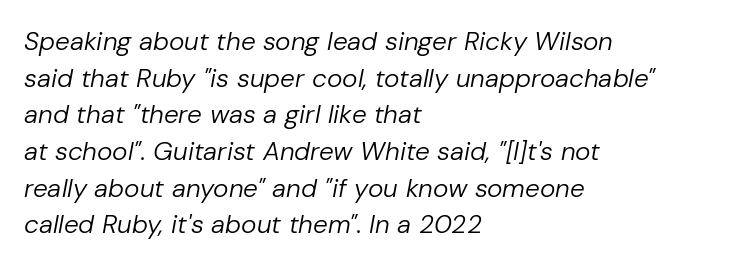
The image shows 26 px text type, italic (leaning right); set left-aligned, normal line spacing (1.41x), normal letter spacing, not underlined.
